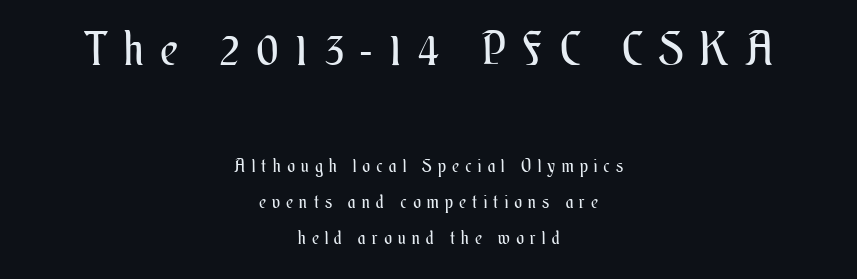
{"italic": "no", "bold": "no", "weight": "regular", "width": "condensed", "stroke_contrast": "medium", "x_height": "small", "monospaced": "no", "underline": "no", "align": "center", "line_spacing": "loose", "line_spacing_ratio": 1.99, "letter_spacing": "wide", "letter_spacing_em": 0.36, "larger_block": "first", "size_ratio": 2.56, "glyph_px": 46}
